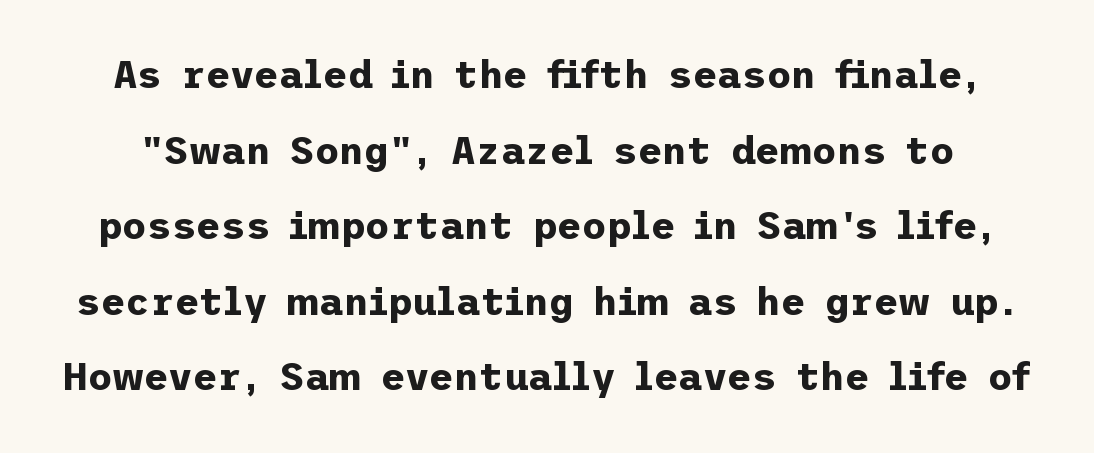
The gaps between neighbouring characters are ordinary and unremarkable. Upright lettering throughout. The type family on display is of the sans-serif kind. The words here are not underlined. What's the leading like? Stretched, with rows far apart. I'd describe the lettering as bold — thick and assertive.
